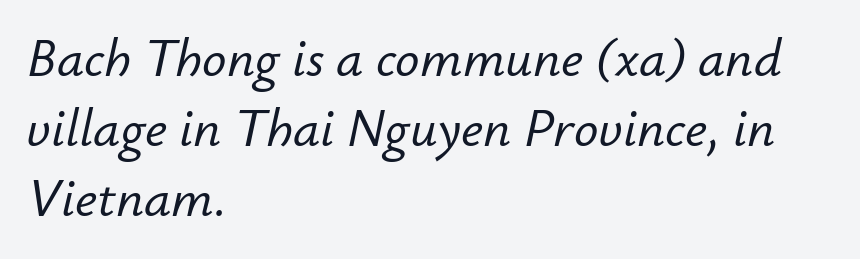
The image shows 54 px text type, italic (leaning right); set left-aligned, normal line spacing (1.3x), normal letter spacing, not underlined; low stroke contrast and a small x-height.
